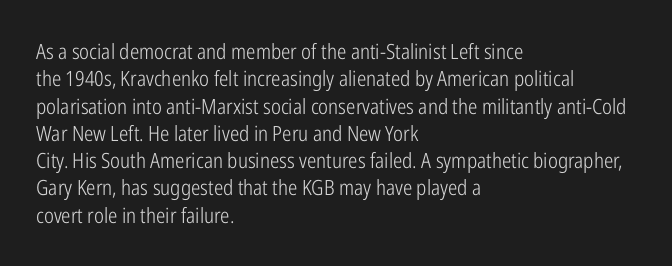
Reading down the block, your eye returns to a fixed left position each line. The weight tops out at a normal text grade. Interline gaps are of average width in this sample. The letters sit at their default tracking, neither squeezed nor spread.
